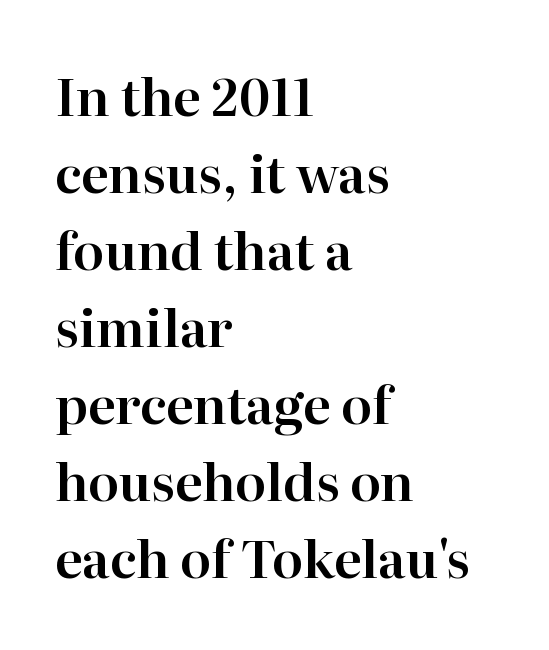
Reading down the column, the eye jumps a familiar distance to each next line. The face used here is proportionally spaced, like ordinary book or web type. If you drew a line through each stem, it would be perfectly vertical. In CSS terms this would be text-align: left. Underline: absent. Font category for this specimen: serif.
